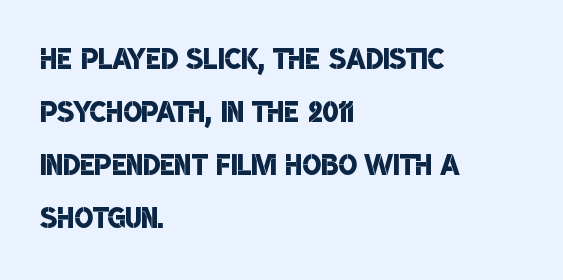
The image shows 39 px semibold, condensed sans-serif type; set left-aligned, normal line spacing (1.36x), normal letter spacing, not underlined; low stroke contrast and a large x-height.
